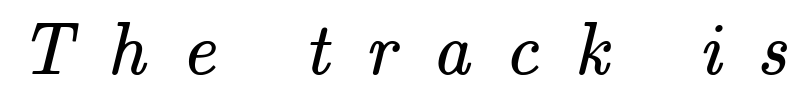
Q: Is the text bold? A: No.
Q: Is the typeface a serif or a sans-serif typeface? A: Serif.
Q: Is the text underlined? A: No.
Q: Is the spacing between letters normal or unusually wide? A: Unusually wide.
Q: Width (condensed, normal, or wide)? A: Normal.
Q: Stroke contrast? A: Medium.
Q: x-height? A: Small.
Q: Monospaced? A: No.
